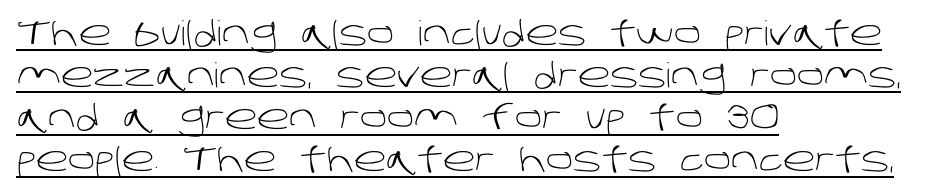
Q: Is the text bold? A: No.
Q: Is the typeface a serif or a sans-serif typeface? A: Sans-serif.
Q: Is the text underlined? A: Yes.
Q: How is the paragraph aligned? A: Left-aligned.
Q: Is the spacing between letters normal or unusually wide? A: Normal.
Q: Width (condensed, normal, or wide)? A: Normal.
Q: Stroke contrast? A: Low.
Q: x-height? A: Large.
Q: Monospaced? A: No.
